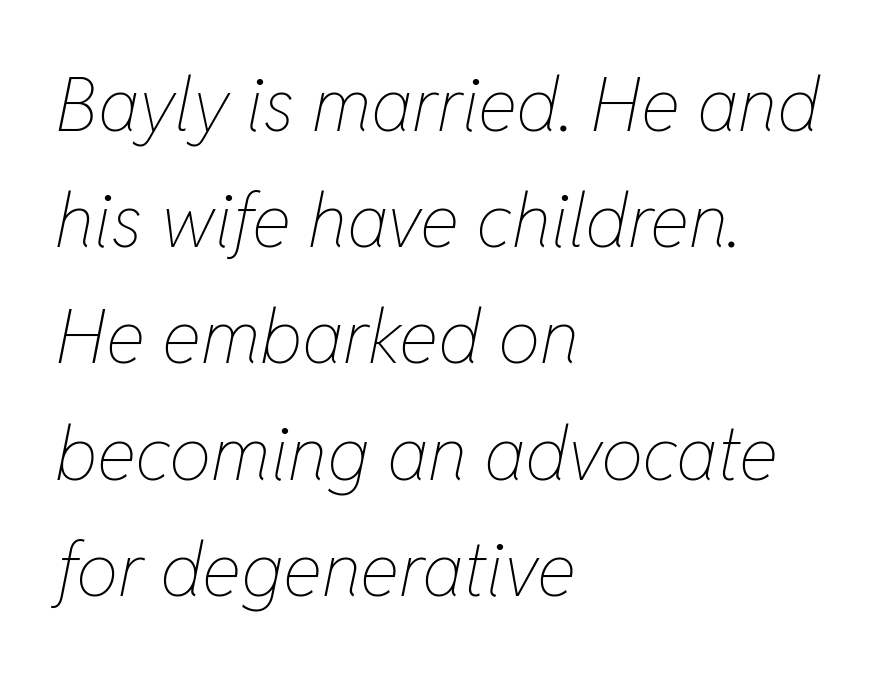
Designer's note — italics engaged. Whoever set this chose a conventional vertical rhythm. Words float on clear page, feet unadorned. Short note: letters normally spaced. Looks like regular typesetting: each glyph gets only the width it needs.
